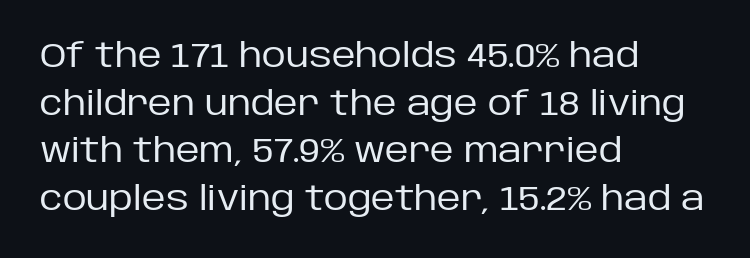
{"serif": "no", "italic": "no", "bold": "no", "weight": "regular", "width": "normal", "stroke_contrast": "low", "x_height": "large", "monospaced": "no", "underline": "no", "align": "left", "line_spacing": "normal", "line_spacing_ratio": 1.44, "letter_spacing": "normal", "letter_spacing_em": 0.0, "glyph_px": 33}
